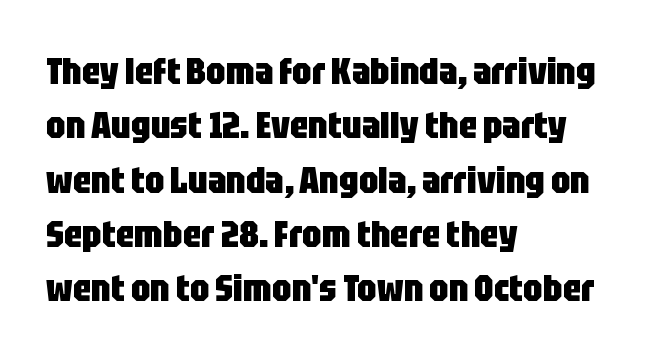
The image shows 38 px heavy, condensed sans-serif type, upright; set left-aligned, normal line spacing (1.43x), normal letter spacing, not underlined; low stroke contrast and a large x-height.
